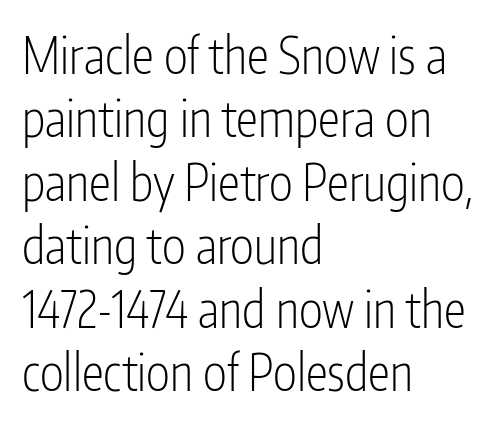
Q: Is the text bold? A: No.
Q: Is the text italic (slanted)? A: No, it is upright.
Q: Is the typeface a serif or a sans-serif typeface? A: Sans-serif.
Q: Is the text underlined? A: No.
Q: How is the paragraph aligned? A: Left-aligned.
Q: Is the spacing between letters normal or unusually wide? A: Normal.
Q: Is the spacing between lines tight, normal or loose? A: Normal.
Q: Width (condensed, normal, or wide)? A: Condensed.
Q: Stroke contrast? A: Low.
Q: x-height? A: Medium.
Q: Monospaced? A: No.
